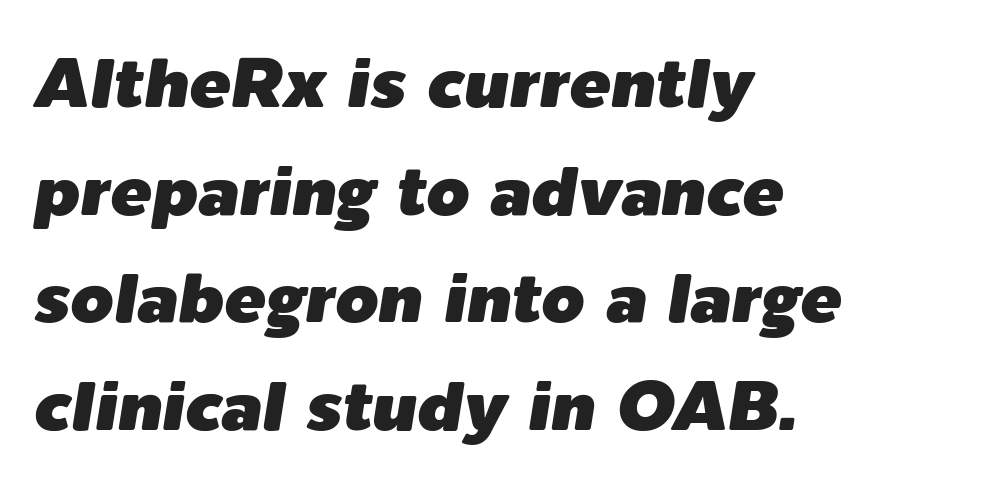
The image shows 69 px text type, italic (leaning right); set left-aligned, normal line spacing (1.56x), normal letter spacing, not underlined; low stroke contrast and a medium x-height.
